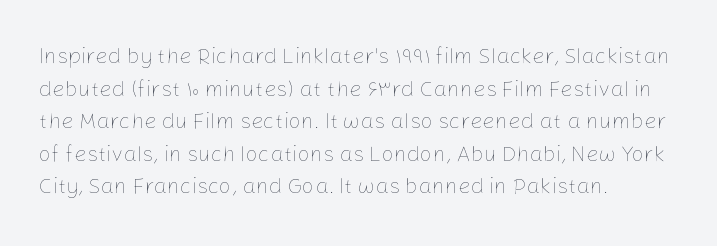
{"italic": "no", "bold": "no", "underline": "no", "align": "left", "line_spacing": "normal", "line_spacing_ratio": 1.48, "letter_spacing": "normal", "letter_spacing_em": 0.0, "glyph_px": 22}
